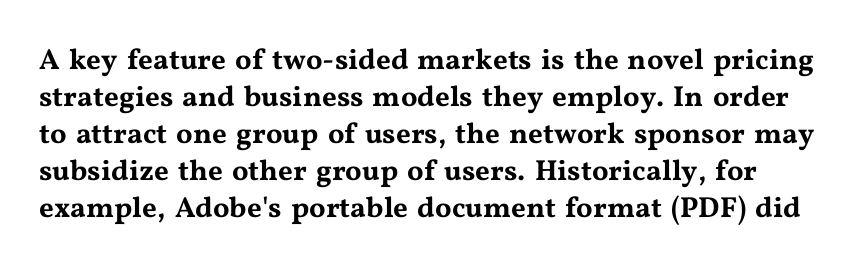
Q: Is the text italic (slanted)? A: No, it is upright.
Q: Is the typeface a serif or a sans-serif typeface? A: Serif.
Q: Is the text underlined? A: No.
Q: Is the spacing between letters normal or unusually wide? A: Normal.
Q: Is the spacing between lines tight, normal or loose? A: Normal.
Q: Width (condensed, normal, or wide)? A: Wide.
Q: Stroke contrast? A: Medium.
Q: x-height? A: Medium.
Q: Monospaced? A: No.
